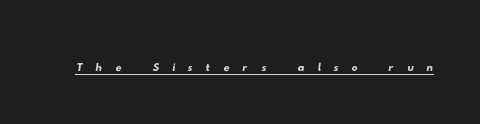
{"serif": "no", "width": "wide", "stroke_contrast": "low", "x_height": "small", "monospaced": "no", "underline": "yes", "letter_spacing": "wide", "letter_spacing_em": 0.43, "glyph_px": 30}
